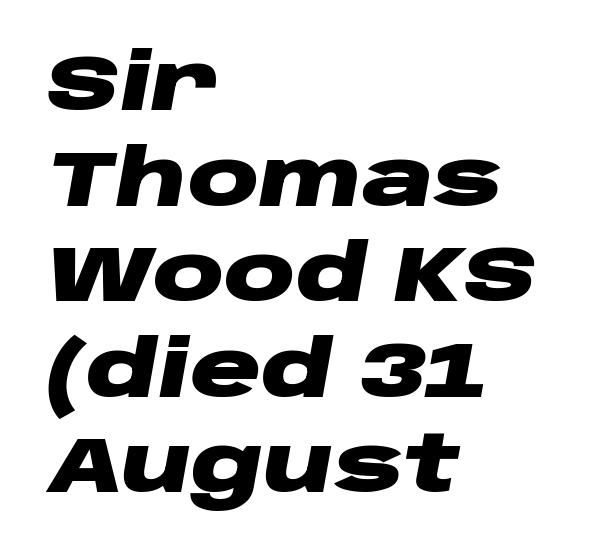
Emphasis by weight is at full strength: bold. Decoration check: the copy has no underline. The compositor pushed each line to the left boundary. Each word holds together tightly as a unit, with standard inter-letter gaps.
